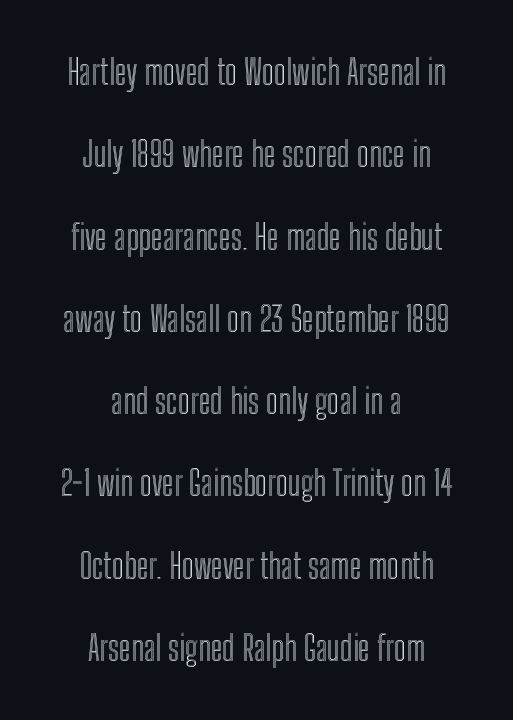
{"italic": "no", "width": "condensed", "x_height": "medium", "monospaced": "no", "underline": "no", "align": "center", "line_spacing": "loose", "line_spacing_ratio": 2.42, "letter_spacing": "normal", "letter_spacing_em": 0.0, "glyph_px": 34}
